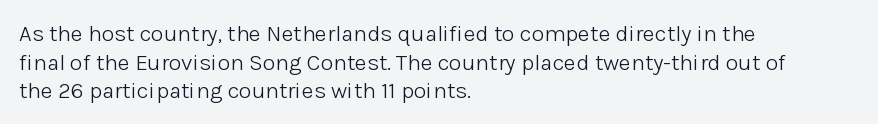
Q: Is the text bold? A: No.
Q: Is the text italic (slanted)? A: No, it is upright.
Q: Is the text underlined? A: No.
Q: How is the paragraph aligned? A: Left-aligned.
Q: Is the spacing between letters normal or unusually wide? A: Normal.
